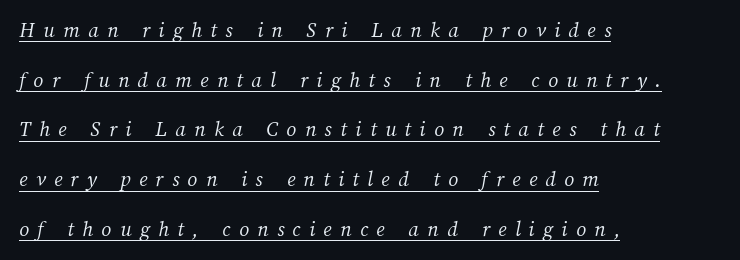
{"bold": "no", "underline": "yes", "align": "left", "line_spacing": "loose", "line_spacing_ratio": 2.26, "letter_spacing": "wide", "letter_spacing_em": 0.38, "glyph_px": 22}
